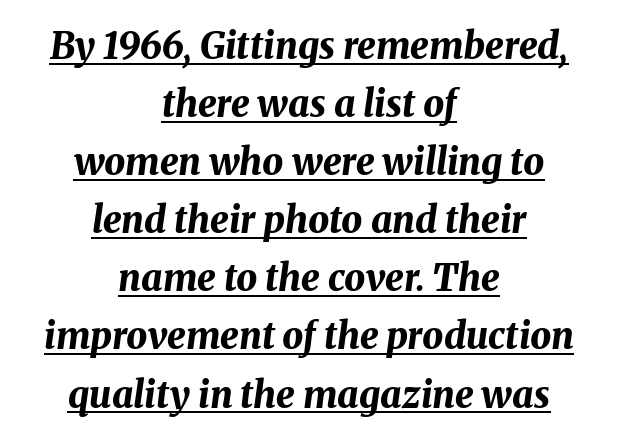
The image shows 37 px bold type, italic (leaning right); set centered, normal line spacing (1.57x), normal letter spacing, underlined; medium stroke contrast and a medium x-height.
